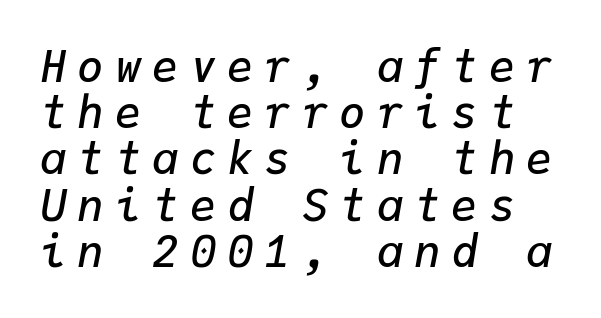
Q: Is the text bold? A: Semi-bold.
Q: Is the text italic (slanted)? A: Yes, it leans right by about 9 degrees.
Q: Is the text underlined? A: No.
Q: Is the spacing between letters normal or unusually wide? A: Unusually wide.
Q: Is the spacing between lines tight, normal or loose? A: Tight.
Q: Width (condensed, normal, or wide)? A: Normal.
Q: Stroke contrast? A: Low.
Q: x-height? A: Medium.
Q: Monospaced? A: Yes.
